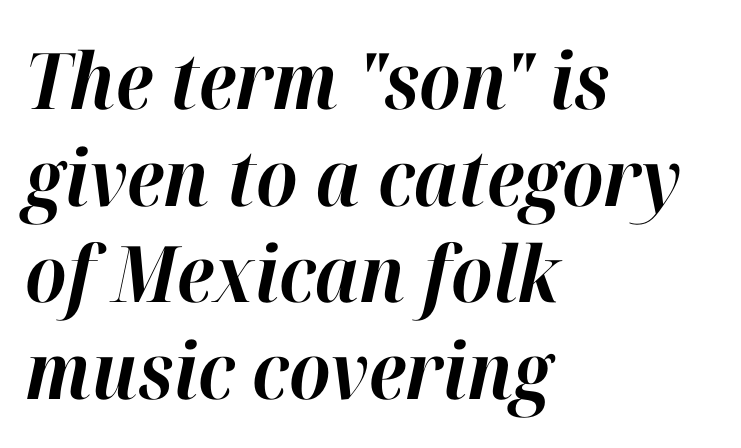
The image shows 78 px bold type, italic (leaning right); set left-aligned, line spacing 1.24x, normal letter spacing, not underlined; high stroke contrast and a medium x-height.
